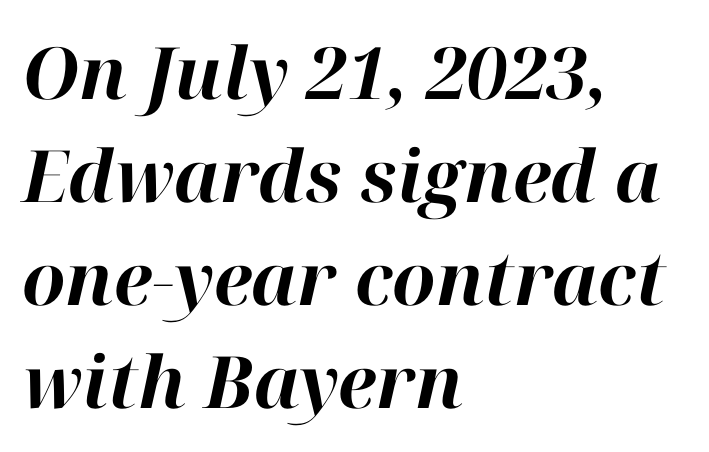
{"italic": "yes", "lean": "right", "slant_degrees": 12, "bold": "yes", "weight": "bold", "width": "normal", "stroke_contrast": "high", "x_height": "medium", "monospaced": "no", "underline": "no", "align": "left", "line_spacing": "normal", "line_spacing_ratio": 1.43, "letter_spacing": "normal", "letter_spacing_em": 0.0, "glyph_px": 72}
